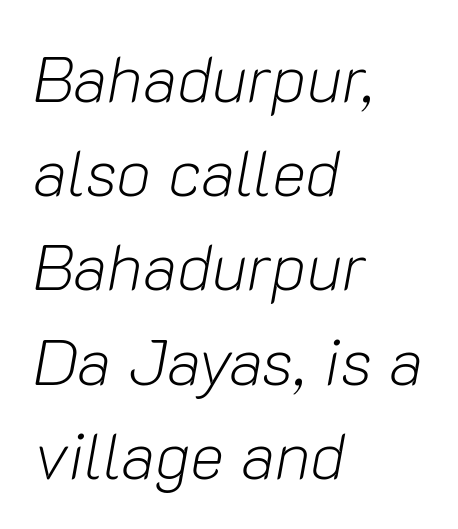
{"italic": "yes", "lean": "right", "slant_degrees": 10, "bold": "no", "weight": "light", "width": "normal", "stroke_contrast": "low", "x_height": "medium", "monospaced": "no", "underline": "no", "align": "left", "line_spacing": "normal", "line_spacing_ratio": 1.45, "letter_spacing": "normal", "letter_spacing_em": 0.0, "glyph_px": 65}
